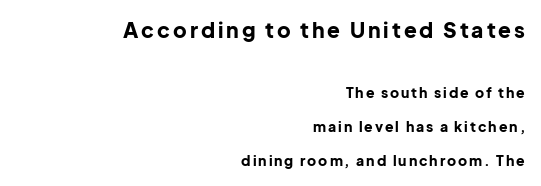
{"italic": "no", "bold": "yes", "underline": "no", "align": "right", "line_spacing": "loose", "line_spacing_ratio": 2.41, "larger_block": "first", "size_ratio": 1.5, "glyph_px": 21}
